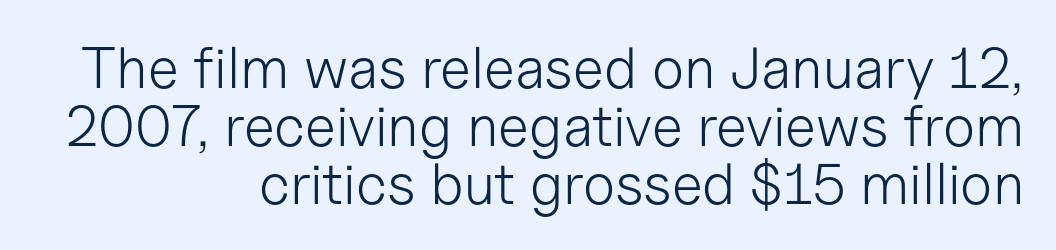
{"serif": "no", "italic": "no", "bold": "no", "weight": "light", "width": "normal", "stroke_contrast": "low", "x_height": "medium", "monospaced": "no", "underline": "no", "align": "right", "line_spacing": "tight", "line_spacing_ratio": 1.0, "letter_spacing": "normal", "letter_spacing_em": 0.0, "glyph_px": 58}
